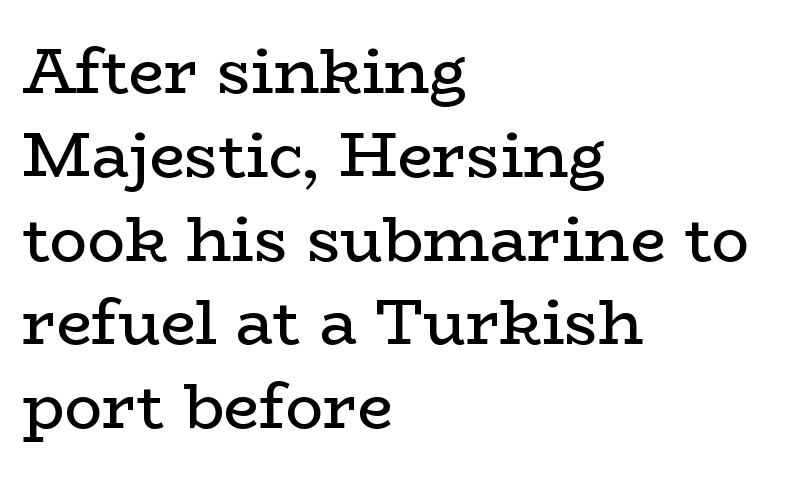
{"serif": "yes", "italic": "no", "bold": "no", "weight": "regular", "width": "wide", "stroke_contrast": "low", "x_height": "medium", "monospaced": "no", "underline": "no", "align": "left", "line_spacing": "normal", "line_spacing_ratio": 1.33, "letter_spacing": "normal", "letter_spacing_em": 0.0, "glyph_px": 63}
